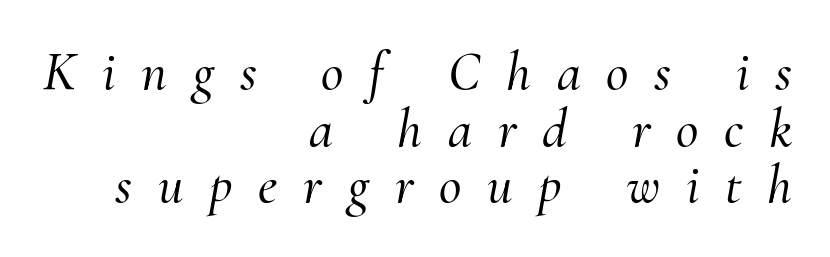
{"serif": "yes", "italic": "yes", "lean": "right", "slant_degrees": 10, "width": "normal", "stroke_contrast": "medium", "x_height": "small", "monospaced": "no", "underline": "no", "align": "right", "line_spacing": "tight", "line_spacing_ratio": 1.03, "letter_spacing": "wide", "letter_spacing_em": 0.47, "glyph_px": 55}
